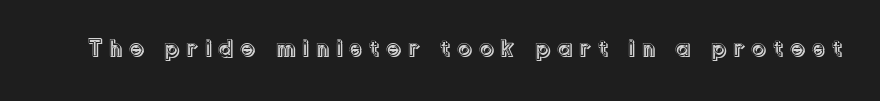
{"italic": "no", "underline": "no", "letter_spacing": "wide", "letter_spacing_em": 0.27, "glyph_px": 24}
